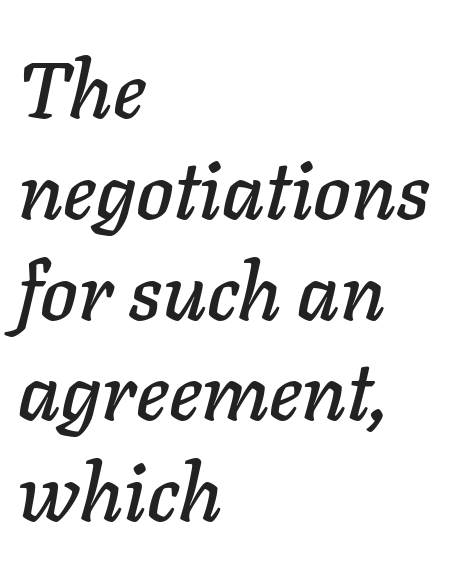
The image shows 80 px text type, italic (leaning right); set left-aligned, normal line spacing (1.26x), normal letter spacing, not underlined; low stroke contrast and a medium x-height.
